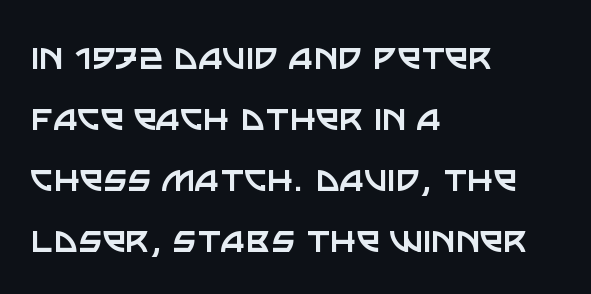
{"serif": "no", "italic": "no", "bold": "no", "weight": "regular", "width": "normal", "stroke_contrast": "low", "x_height": "large", "monospaced": "no", "underline": "no", "align": "left", "line_spacing": "normal", "line_spacing_ratio": 1.45, "letter_spacing": "normal", "letter_spacing_em": 0.0, "glyph_px": 42}
